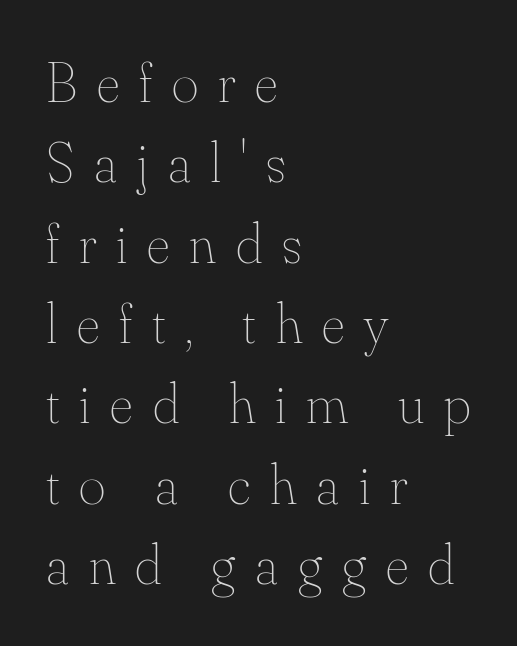
Descenders are the only things crossing below the line. Does the copy run flush right? No — it runs flush left. The face looks like a standard text weight, possibly lighter. Summary of vertical rhythm: regular, with standard interline spacing.
